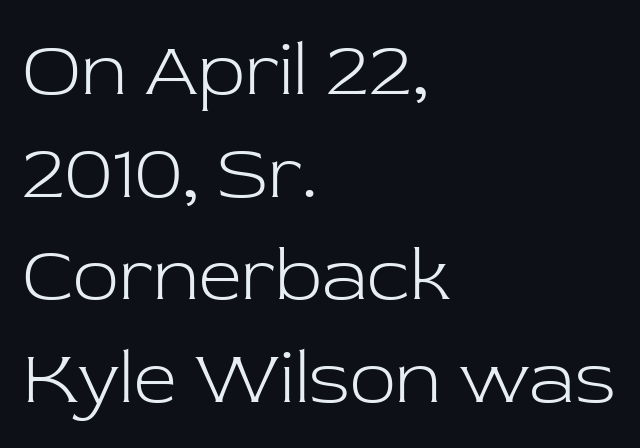
The ragged edge is on the right, which tells us the setting is flush left. The horizontal fit of the characters is conventional and even. How would I describe the line gaps? Plain and ordinary. Any mark beneath the type? The region is blank.
